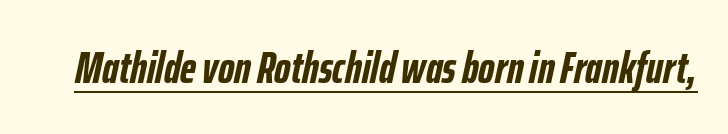
This sample has the flowing, uneven cadence of proportional lettering. Notice how thick the strokes are: this is what a full bold looks like. The font's italic variant was chosen for this text. The passage shown has conventional tracking throughout.
